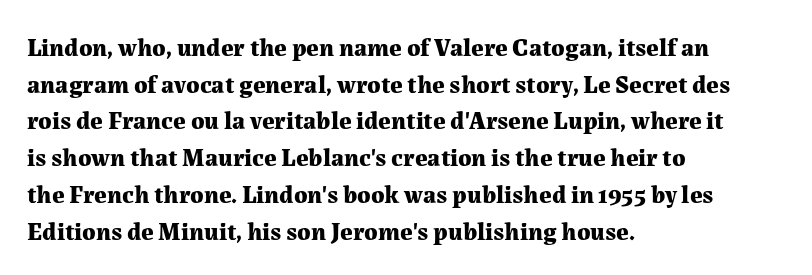
{"italic": "no", "bold": "yes", "underline": "no", "align": "left", "line_spacing": "normal", "line_spacing_ratio": 1.47, "letter_spacing": "normal", "letter_spacing_em": 0.0, "glyph_px": 25}
